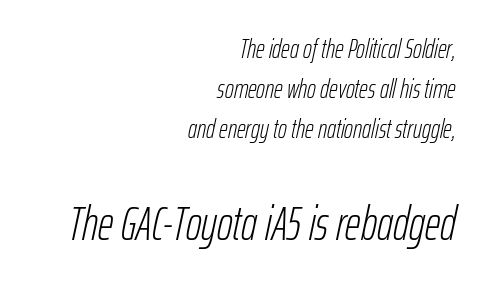
{"italic": "yes", "lean": "right", "slant_degrees": 12, "bold": "no", "weight": "light", "width": "condensed", "stroke_contrast": "low", "x_height": "medium", "monospaced": "no", "underline": "no", "align": "right", "line_spacing": "normal", "line_spacing_ratio": 1.48, "letter_spacing": "normal", "letter_spacing_em": 0.0, "larger_block": "second", "size_ratio": 1.78, "glyph_px": 48}
